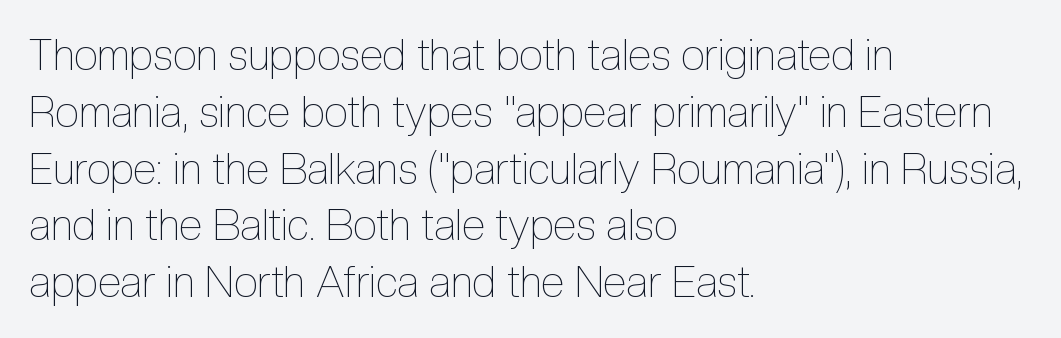
The image shows 43 px thin, condensed type, upright; set left-aligned, normal line spacing (1.32x), normal letter spacing, not underlined; a medium x-height.
